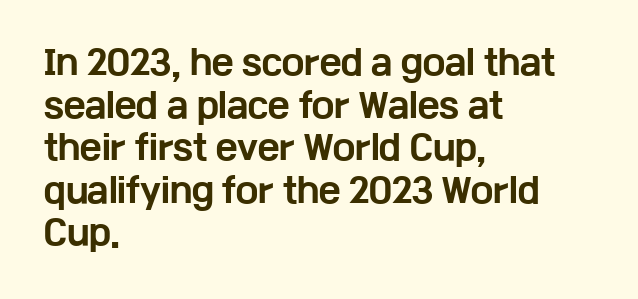
{"serif": "no", "italic": "no", "bold": "yes", "weight": "bold", "width": "wide", "stroke_contrast": "low", "x_height": "medium", "monospaced": "no", "underline": "no", "align": "left", "line_spacing": "normal", "line_spacing_ratio": 1.29, "letter_spacing": "normal", "letter_spacing_em": 0.0, "glyph_px": 33}
